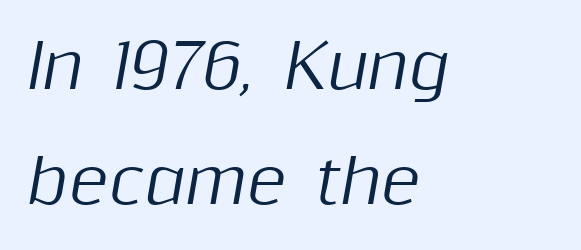
The image shows 61 px text type, italic (leaning right); set left-aligned, line spacing 1.88x, normal letter spacing, not underlined; medium stroke contrast and a medium x-height.
